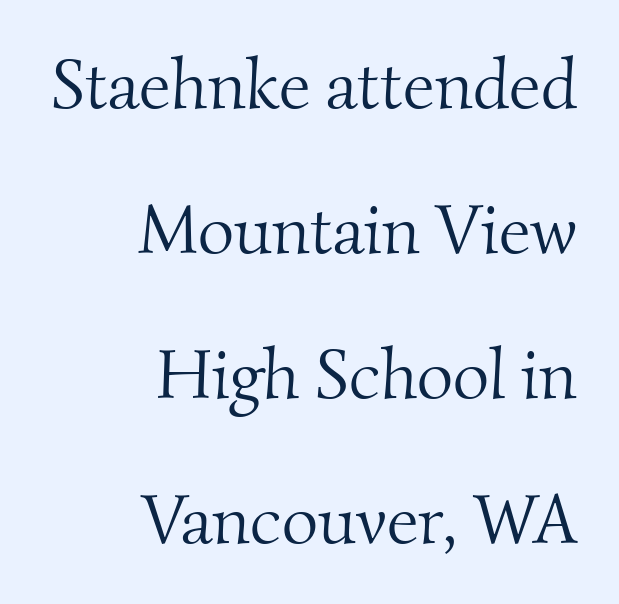
{"serif": "yes", "bold": "no", "weight": "light", "width": "normal", "stroke_contrast": "medium", "x_height": "small", "monospaced": "no", "underline": "no", "align": "right", "line_spacing": "loose", "line_spacing_ratio": 2.07, "letter_spacing": "normal", "letter_spacing_em": 0.0, "glyph_px": 70}
